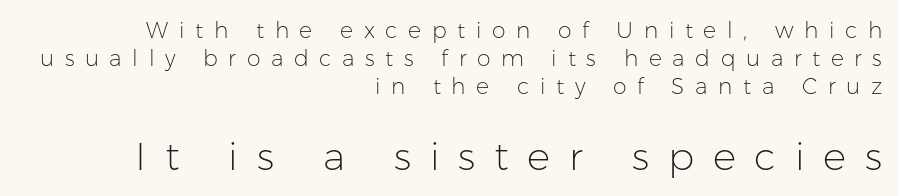
The image shows 39 px light sans-serif type, upright; set right-aligned, normal line spacing (1.28x), unusually wide letter spacing (+0.48 em), not underlined; the second (bottom) block is 1.77x larger; low stroke contrast and a medium x-height.
